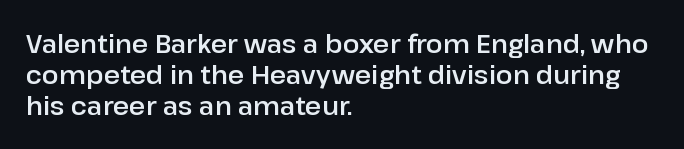
Q: Is the text italic (slanted)? A: No, it is upright.
Q: Is the text underlined? A: No.
Q: How is the paragraph aligned? A: Left-aligned.
Q: Is the spacing between letters normal or unusually wide? A: Normal.
